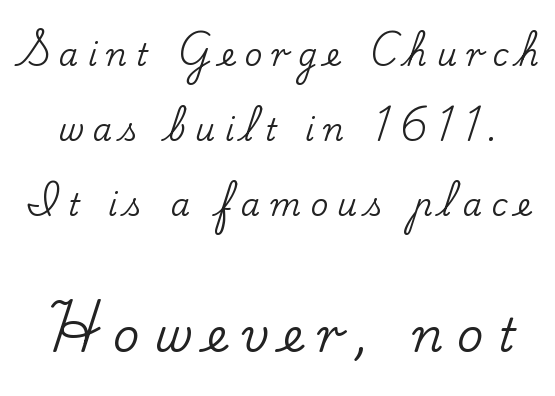
The rendering inserts visible extra space after every character. A great deal of white space separates one row of letters from the next. Top chunk: small. Bottom chunk: large.
